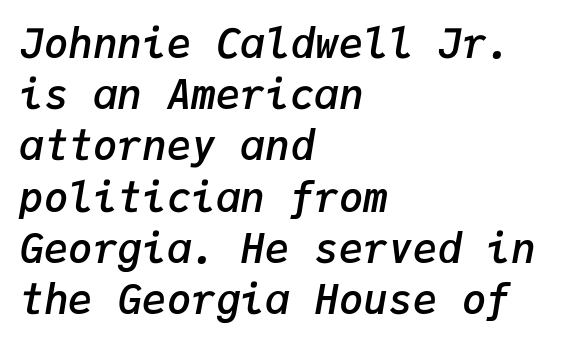
Q: Is the text bold? A: Semi-bold.
Q: Is the text italic (slanted)? A: Yes, it leans right by about 9 degrees.
Q: Is the text underlined? A: No.
Q: How is the paragraph aligned? A: Left-aligned.
Q: Is the spacing between letters normal or unusually wide? A: Normal.
Q: Is the spacing between lines tight, normal or loose? A: Normal.
Q: Width (condensed, normal, or wide)? A: Normal.
Q: Stroke contrast? A: Low.
Q: x-height? A: Medium.
Q: Monospaced? A: Yes.
